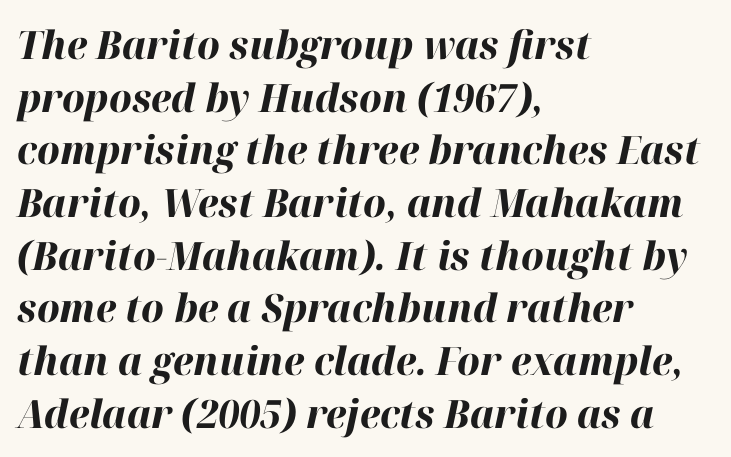
{"italic": "yes", "lean": "right", "slant_degrees": 12, "bold": "yes", "weight": "bold", "width": "normal", "stroke_contrast": "high", "x_height": "medium", "monospaced": "no", "underline": "no", "align": "left", "line_spacing": "normal", "line_spacing_ratio": 1.35, "letter_spacing": "normal", "letter_spacing_em": 0.0, "glyph_px": 39}
